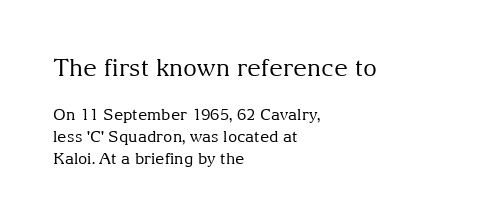
The specimen reads as upright at a glance. Notice how the passage keeps a crisp vertical edge on the left only. Typesetter's note — upper block bumped up in size, lower block left smaller. Stems here are at most as thick as an everyday book face. Letter spacing: default. The strip under each line holds only bare page.
